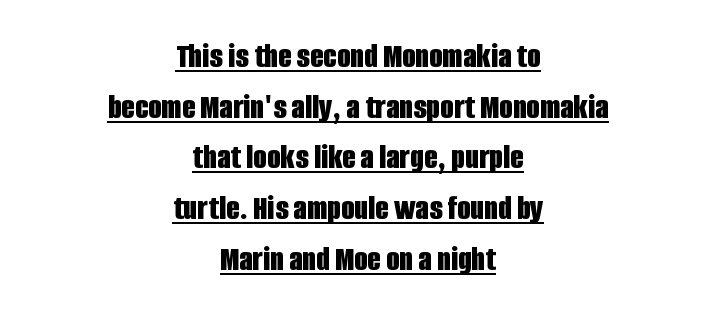
Q: Is the text bold? A: Yes.
Q: Is the text italic (slanted)? A: No, it is upright.
Q: Is the typeface a serif or a sans-serif typeface? A: Sans-serif.
Q: Is the text underlined? A: Yes.
Q: How is the paragraph aligned? A: Centered.
Q: Is the spacing between letters normal or unusually wide? A: Normal.
Q: Is the spacing between lines tight, normal or loose? A: Normal.
Q: Width (condensed, normal, or wide)? A: Condensed.
Q: Stroke contrast? A: Low.
Q: x-height? A: Large.
Q: Monospaced? A: No.
